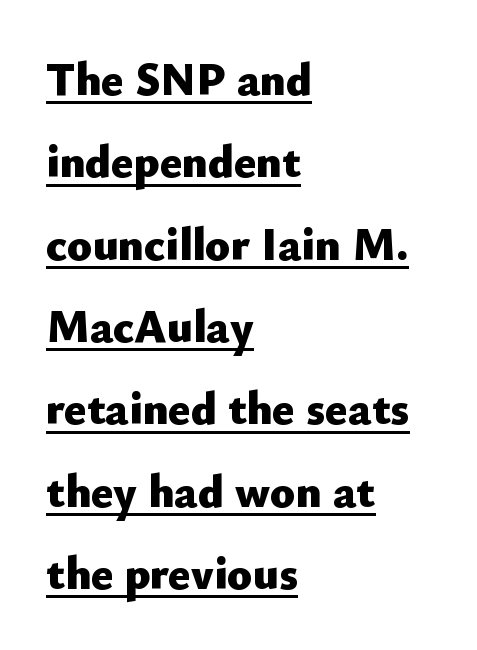
{"serif": "no", "italic": "no", "bold": "yes", "weight": "heavy", "width": "normal", "stroke_contrast": "low", "x_height": "small", "monospaced": "no", "underline": "yes", "align": "left", "line_spacing_ratio": 1.79, "letter_spacing": "normal", "letter_spacing_em": 0.0, "glyph_px": 46}
